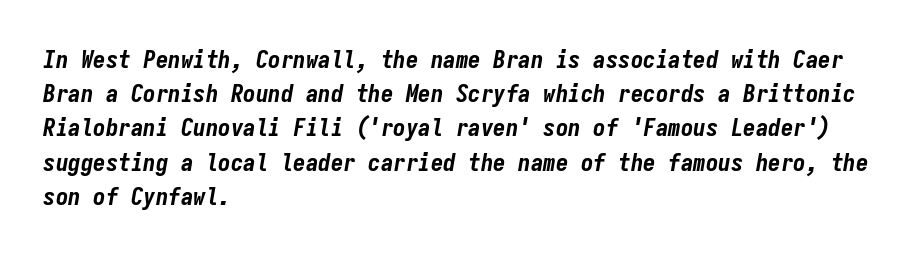
{"italic": "yes", "lean": "right", "slant_degrees": 9, "bold": "yes", "underline": "no", "align": "left", "line_spacing": "normal", "line_spacing_ratio": 1.37, "letter_spacing": "normal", "letter_spacing_em": 0.0, "glyph_px": 25}
